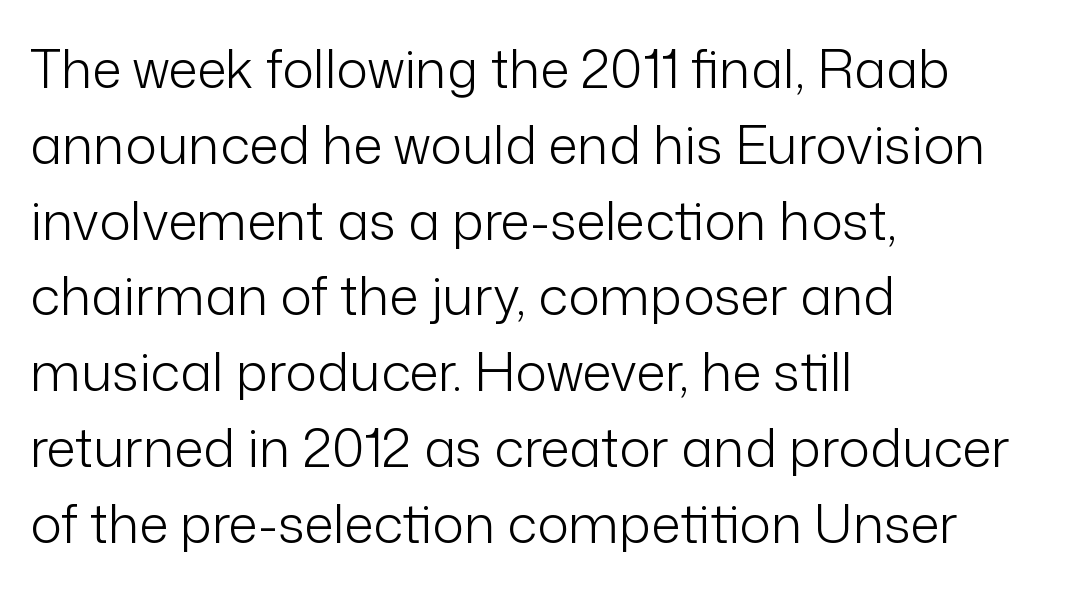
The image shows 53 px light sans-serif type, upright; set left-aligned, normal line spacing (1.43x), normal letter spacing, not underlined; low stroke contrast and a medium x-height.
